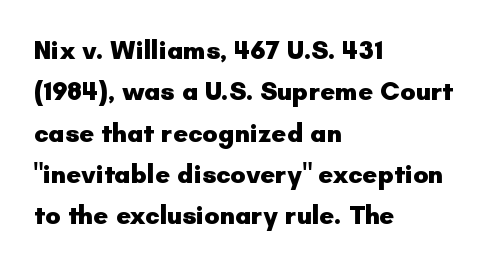
Descenders are the only things crossing below the line. Honestly, the row spacing looks completely unremarkable. The font is running at its bold setting. Inter-character spacing is left at the font's built-in metrics. Vertical strokes here are truly vertical.
